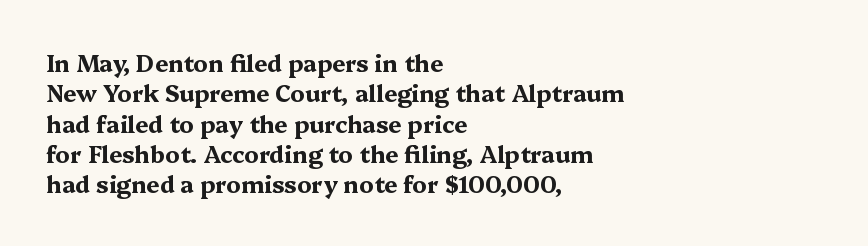
Q: Is the text bold? A: Yes.
Q: Is the text italic (slanted)? A: No, it is upright.
Q: Is the text underlined? A: No.
Q: How is the paragraph aligned? A: Left-aligned.
Q: Is the spacing between letters normal or unusually wide? A: Normal.
Q: Is the spacing between lines tight, normal or loose? A: Normal.
